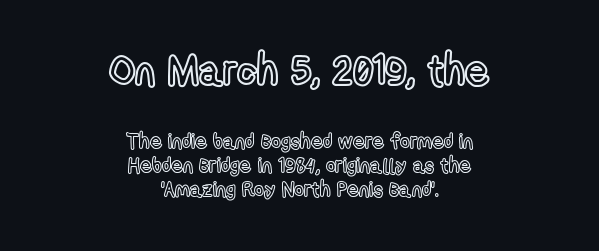
Q: Is the text italic (slanted)? A: No, it is upright.
Q: Is the text underlined? A: No.
Q: How is the paragraph aligned? A: Centered.
Q: Is the spacing between letters normal or unusually wide? A: Normal.
Q: Is the spacing between lines tight, normal or loose? A: Tight.
Q: Which block of text is set in a larger size, the first (top) or the second (bottom)? A: The first (top) one.
Q: Width (condensed, normal, or wide)? A: Condensed.
Q: x-height? A: Medium.
Q: Monospaced? A: No.
